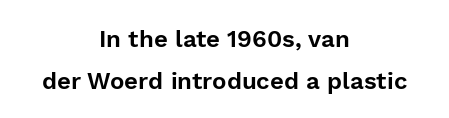
Q: Is the text italic (slanted)? A: No, it is upright.
Q: Is the text underlined? A: No.
Q: How is the paragraph aligned? A: Centered.
Q: Is the spacing between letters normal or unusually wide? A: Normal.
